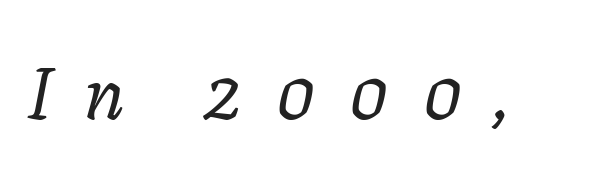
The image shows 73 px regular-weight type, italic (leaning right); set unusually wide letter spacing (+0.44 em), not underlined; low stroke contrast and a medium x-height.
